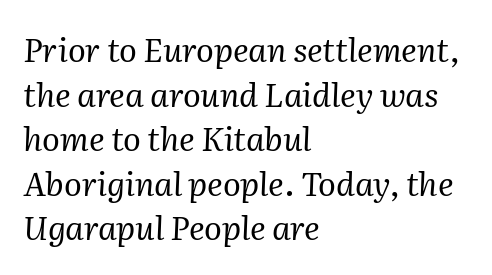
The image shows 33 px regular-weight serif type, italic (leaning right); set left-aligned, normal line spacing (1.35x), normal letter spacing, not underlined; medium stroke contrast and a medium x-height.
